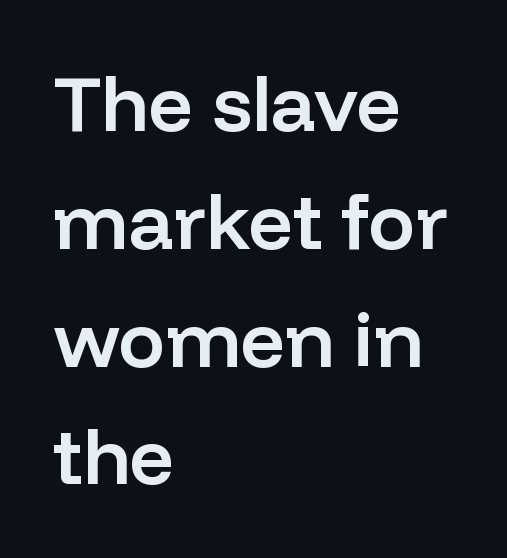
Q: Is the text bold? A: Semi-bold.
Q: Is the text italic (slanted)? A: No, it is upright.
Q: Is the typeface a serif or a sans-serif typeface? A: Sans-serif.
Q: Is the text underlined? A: No.
Q: How is the paragraph aligned? A: Left-aligned.
Q: Is the spacing between letters normal or unusually wide? A: Normal.
Q: Is the spacing between lines tight, normal or loose? A: Normal.
Q: Width (condensed, normal, or wide)? A: Normal.
Q: Stroke contrast? A: Low.
Q: x-height? A: Medium.
Q: Monospaced? A: No.
